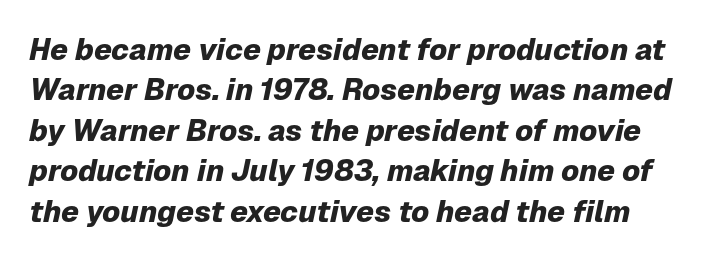
The image shows 30 px heavy type, italic (leaning right); set left-aligned, normal line spacing (1.35x), normal letter spacing, not underlined; low stroke contrast and a medium x-height.
